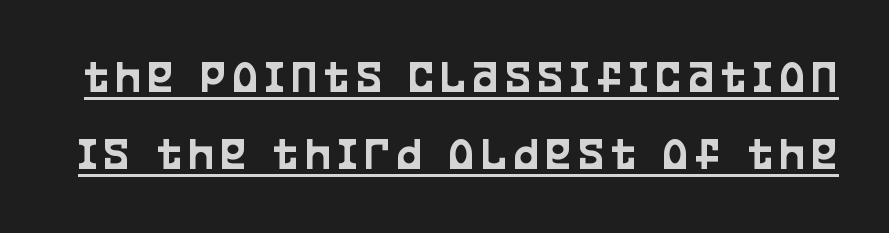
The block of text has a typical density, with ordinary space between rows. Spacing verdict: proportional, widths tailored to each character. The type family on display is of the sans-serif kind. The string is rendered with underlining switched on.
